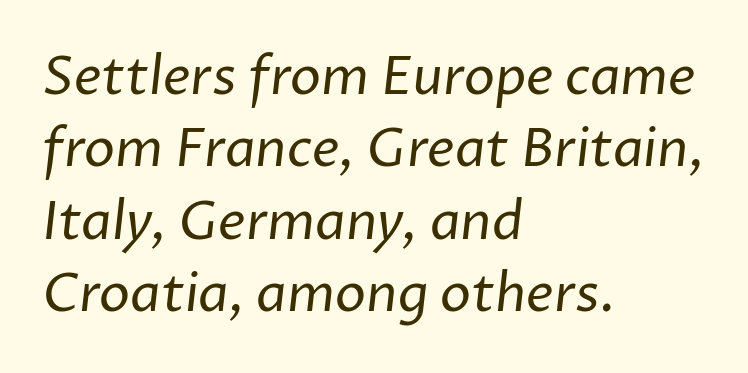
Q: Is the text bold? A: No.
Q: Is the typeface a serif or a sans-serif typeface? A: Sans-serif.
Q: Is the text underlined? A: No.
Q: How is the paragraph aligned? A: Left-aligned.
Q: Is the spacing between letters normal or unusually wide? A: Normal.
Q: Is the spacing between lines tight, normal or loose? A: Normal.
Q: Width (condensed, normal, or wide)? A: Normal.
Q: Stroke contrast? A: Low.
Q: x-height? A: Medium.
Q: Monospaced? A: No.
